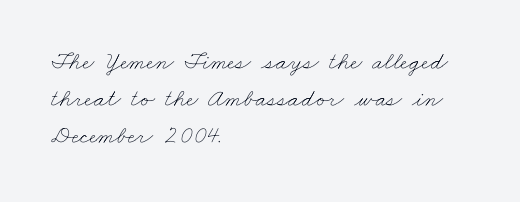
Q: Is the text bold? A: No.
Q: Is the text underlined? A: No.
Q: How is the paragraph aligned? A: Left-aligned.
Q: Is the spacing between letters normal or unusually wide? A: Normal.
Q: Is the spacing between lines tight, normal or loose? A: Normal.
